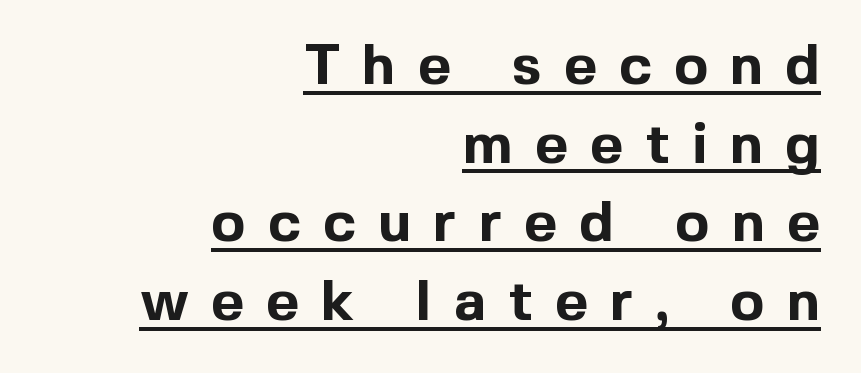
{"serif": "no", "italic": "no", "bold": "yes", "weight": "bold", "width": "normal", "x_height": "medium", "monospaced": "no", "underline": "yes", "align": "right", "line_spacing": "normal", "line_spacing_ratio": 1.38, "letter_spacing": "wide", "letter_spacing_em": 0.39, "glyph_px": 57}
